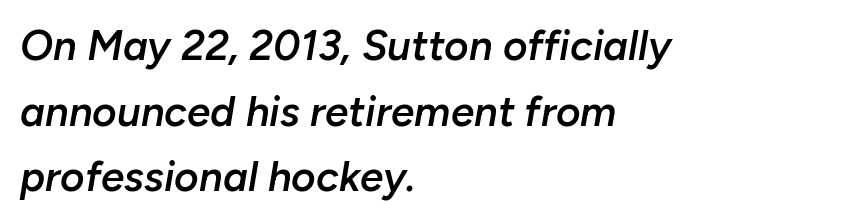
{"italic": "yes", "lean": "right", "slant_degrees": 10, "bold": "semi", "weight": "semibold", "width": "normal", "stroke_contrast": "low", "x_height": "medium", "monospaced": "no", "underline": "no", "align": "left", "line_spacing": "normal", "line_spacing_ratio": 1.56, "letter_spacing": "normal", "letter_spacing_em": 0.0, "glyph_px": 42}
